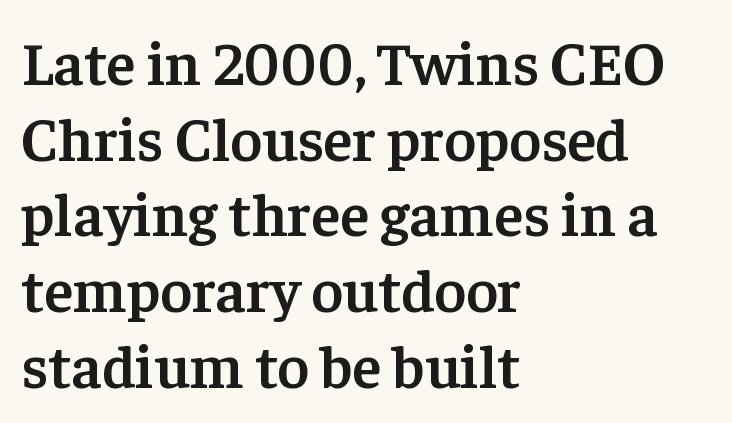
The image shows 61 px semibold serif type, upright; set left-aligned, line spacing 1.24x, normal letter spacing, not underlined; low stroke contrast and a medium x-height.
